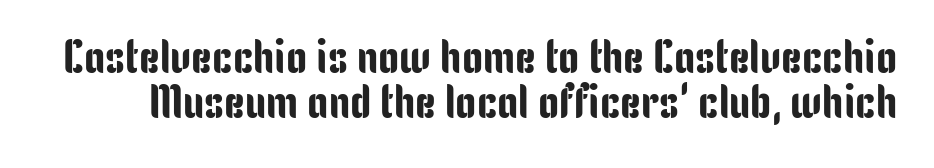
Each word holds together tightly as a unit, with standard inter-letter gaps. The block of text is dense from top to bottom, with scant space between rows. Honestly, there is no underline to notice here at all. Each letter keeps its own natural width here, so spacing adapts to shape. The font family rendered here belongs to the sans-serif group. Every character sits straight up, as roman type does.
